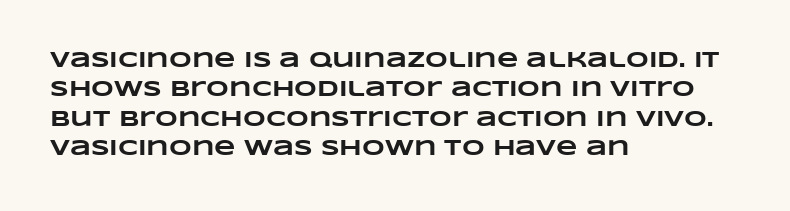
The image shows 22 px bold type; set left-aligned, normal line spacing (1.34x), normal letter spacing, not underlined.
